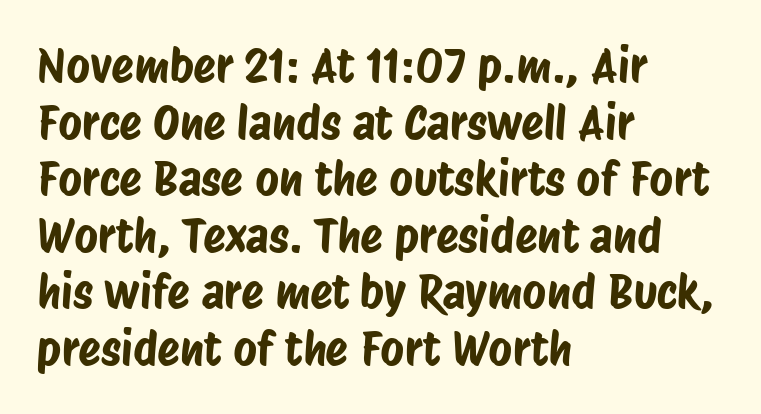
{"serif": "no", "width": "condensed", "stroke_contrast": "low", "x_height": "large", "monospaced": "no", "underline": "no", "align": "left", "line_spacing_ratio": 1.23, "letter_spacing": "normal", "letter_spacing_em": 0.0, "glyph_px": 46}
